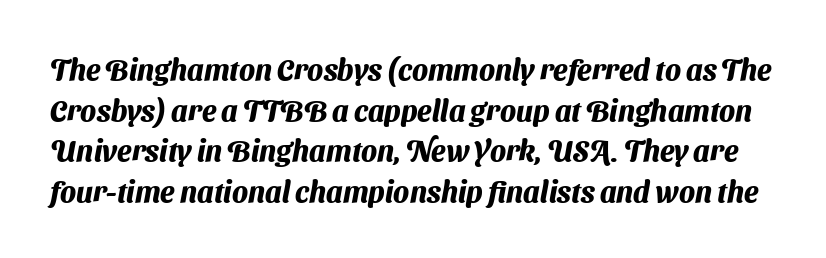
Students, observe: this is what conventionally led text looks like. Does the weight exceed regular? Yes, all the way to bold. Proportional: the letters do not fall into vertical columns. Check the space under the baseline: it is left empty. This is sans-serif lettering, the kind often seen on screens and signage. This sample uses plain, unmodified letter spacing.
